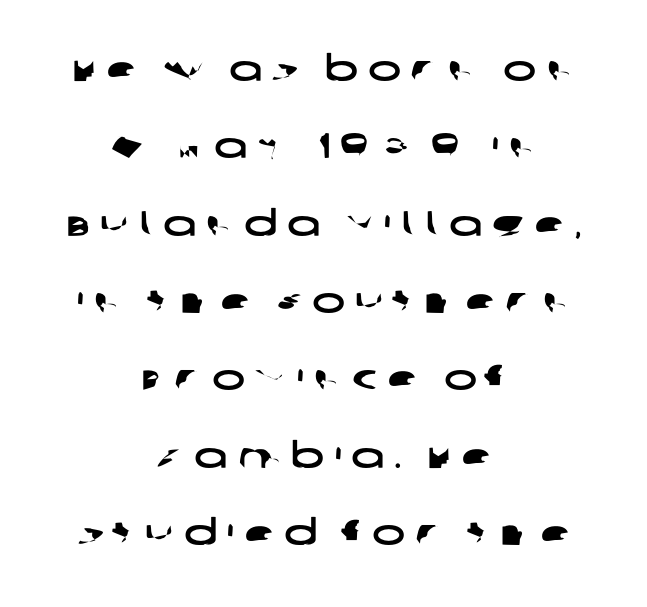
Q: Is the typeface a serif or a sans-serif typeface? A: Sans-serif.
Q: Is the text underlined? A: No.
Q: How is the paragraph aligned? A: Centered.
Q: Is the spacing between letters normal or unusually wide? A: Unusually wide.
Q: Is the spacing between lines tight, normal or loose? A: Loose.
Q: Width (condensed, normal, or wide)? A: Wide.
Q: Stroke contrast? A: Low.
Q: x-height? A: Large.
Q: Monospaced? A: No.
